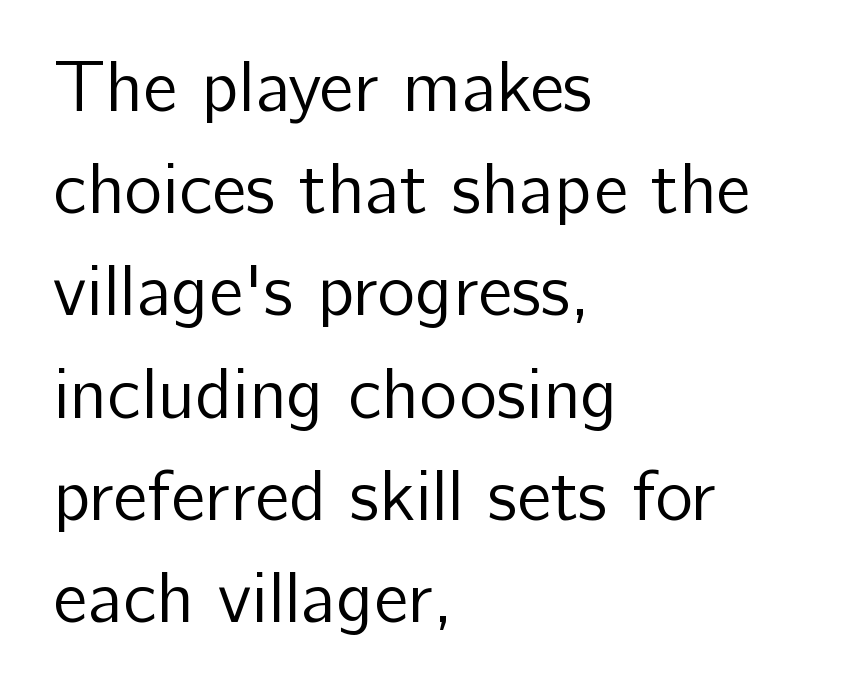
These lines are composed in type without serifs. Reading down the block, your eye returns to a fixed left position each line. The strokes carry an ordinary text weight at most. Summary of vertical rhythm: regular, with standard interline spacing.
